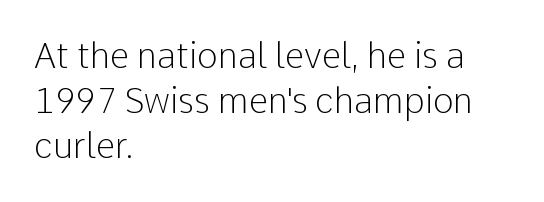
Q: Is the text bold? A: No.
Q: Is the text italic (slanted)? A: No, it is upright.
Q: Is the typeface a serif or a sans-serif typeface? A: Sans-serif.
Q: Is the text underlined? A: No.
Q: How is the paragraph aligned? A: Left-aligned.
Q: Is the spacing between letters normal or unusually wide? A: Normal.
Q: Is the spacing between lines tight, normal or loose? A: Normal.
Q: Width (condensed, normal, or wide)? A: Normal.
Q: Stroke contrast? A: Low.
Q: x-height? A: Medium.
Q: Monospaced? A: No.
